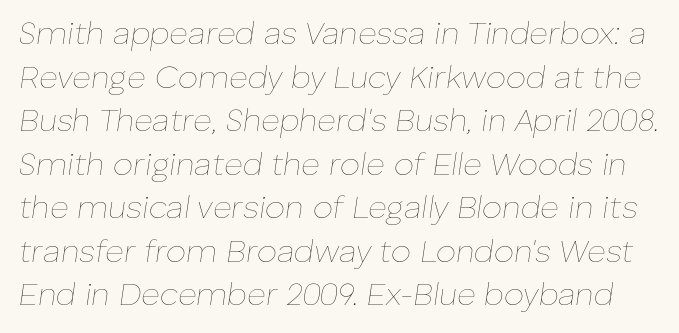
Q: Is the text bold? A: No.
Q: Is the text italic (slanted)? A: Yes, it leans right by about 8 degrees.
Q: Is the text underlined? A: No.
Q: Is the spacing between letters normal or unusually wide? A: Normal.
Q: Is the spacing between lines tight, normal or loose? A: Normal.
Q: Width (condensed, normal, or wide)? A: Normal.
Q: Stroke contrast? A: Low.
Q: x-height? A: Medium.
Q: Monospaced? A: No.
